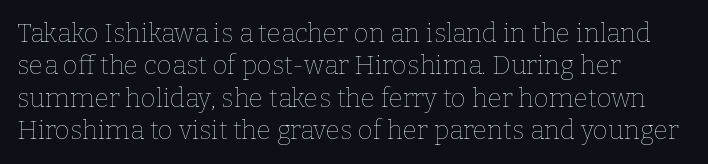
Line spacing here is normal. Nobody touched the tracking dial on this one. Quick note: underline off. Designer's note — italics off, roman on. The lines are quadded left.
